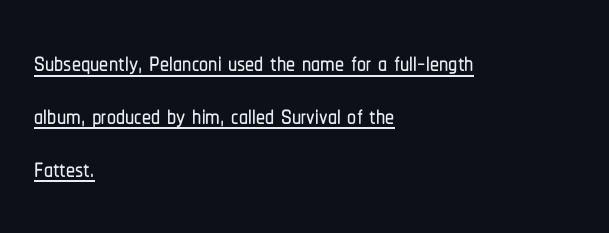
The image shows 36 px condensed sans-serif type, upright; set left-aligned, normal line spacing (1.47x), normal letter spacing, underlined; low stroke contrast and a medium x-height.
